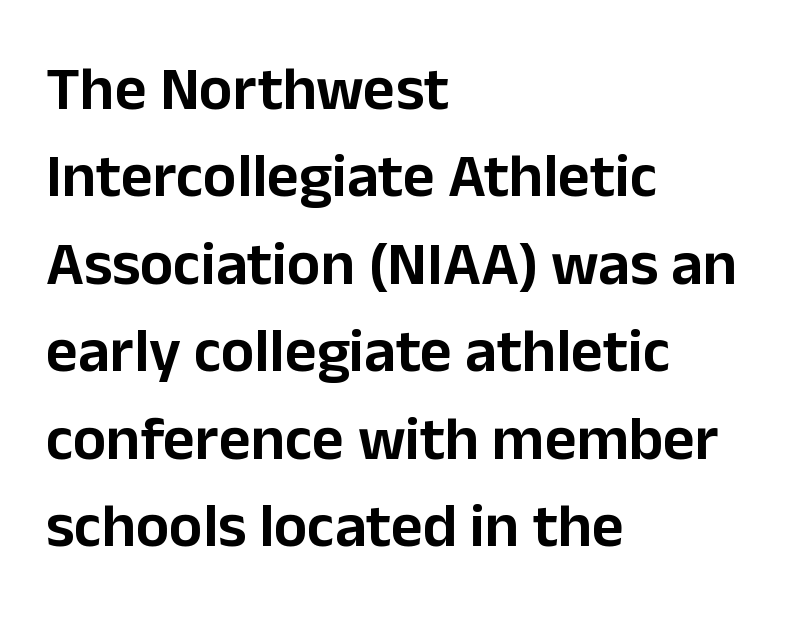
{"serif": "no", "italic": "no", "width": "normal", "stroke_contrast": "low", "x_height": "medium", "monospaced": "no", "underline": "no", "align": "left", "line_spacing": "normal", "line_spacing_ratio": 1.41, "letter_spacing": "normal", "letter_spacing_em": 0.0, "glyph_px": 62}
